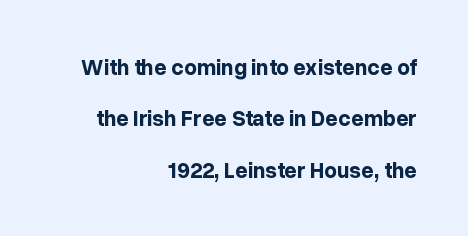
{"italic": "no", "bold": "yes", "underline": "no", "align": "right", "line_spacing": "loose", "line_spacing_ratio": 2.33, "letter_spacing": "normal", "letter_spacing_em": 0.0, "glyph_px": 22}
